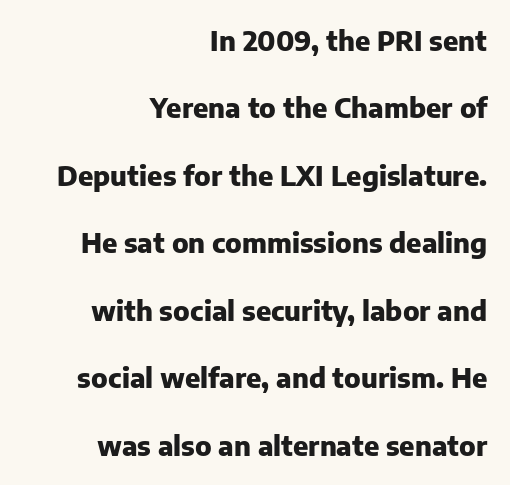
The image shows 27 px bold type, upright; set right-aligned, loose line spacing (2.5x), normal letter spacing, not underlined.
